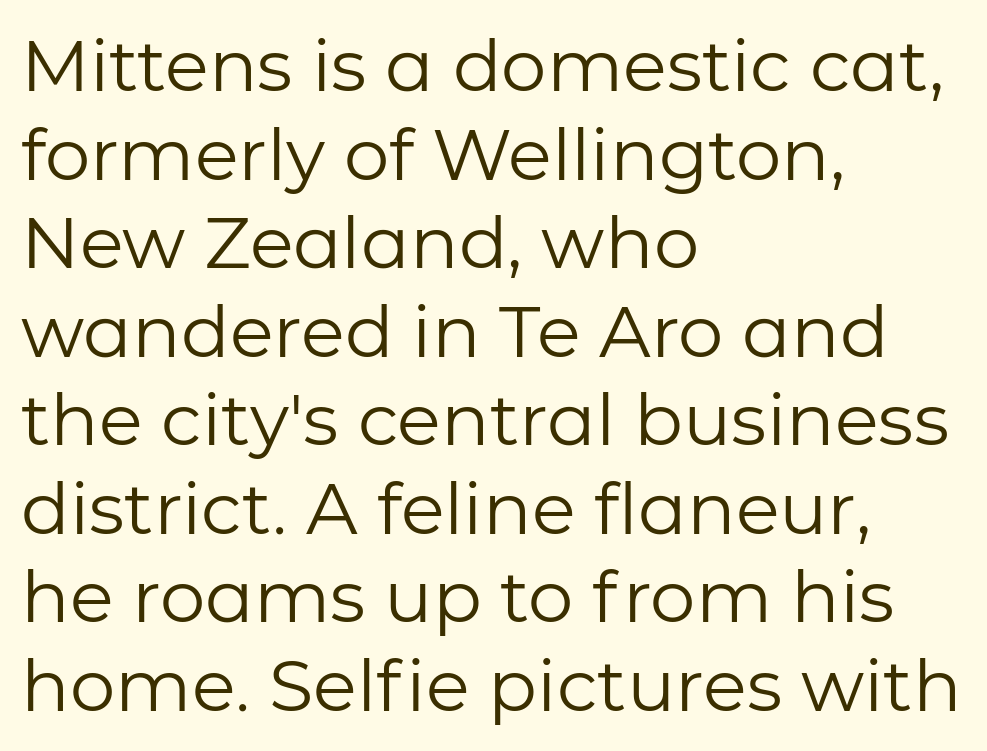
Q: Is the text bold? A: No.
Q: Is the text italic (slanted)? A: No, it is upright.
Q: Is the typeface a serif or a sans-serif typeface? A: Sans-serif.
Q: Is the text underlined? A: No.
Q: How is the paragraph aligned? A: Left-aligned.
Q: Is the spacing between letters normal or unusually wide? A: Normal.
Q: Width (condensed, normal, or wide)? A: Normal.
Q: Stroke contrast? A: Low.
Q: x-height? A: Medium.
Q: Monospaced? A: No.
